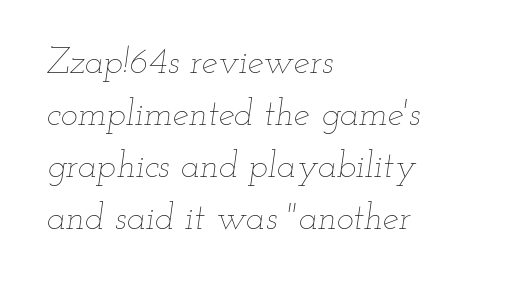
Q: Is the text bold? A: No.
Q: Is the text italic (slanted)? A: Yes, it leans right by about 12 degrees.
Q: Is the text underlined? A: No.
Q: How is the paragraph aligned? A: Left-aligned.
Q: Is the spacing between letters normal or unusually wide? A: Normal.
Q: Is the spacing between lines tight, normal or loose? A: Normal.
Q: Width (condensed, normal, or wide)? A: Wide.
Q: Stroke contrast? A: Low.
Q: x-height? A: Small.
Q: Monospaced? A: No.
